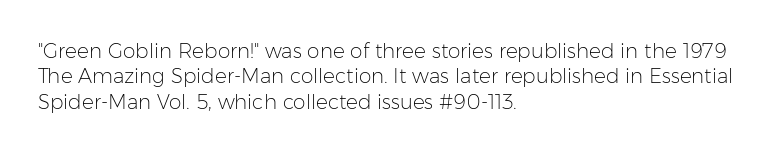
{"italic": "no", "bold": "no", "underline": "no", "align": "left", "line_spacing": "normal", "line_spacing_ratio": 1.27, "letter_spacing": "normal", "letter_spacing_em": 0.0, "glyph_px": 20}
